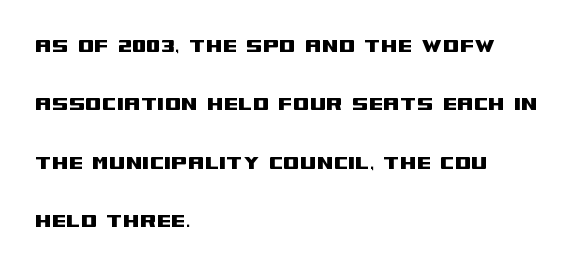
{"italic": "no", "underline": "no", "align": "left", "line_spacing": "loose", "line_spacing_ratio": 2.43, "letter_spacing": "normal", "letter_spacing_em": 0.0, "glyph_px": 24}
